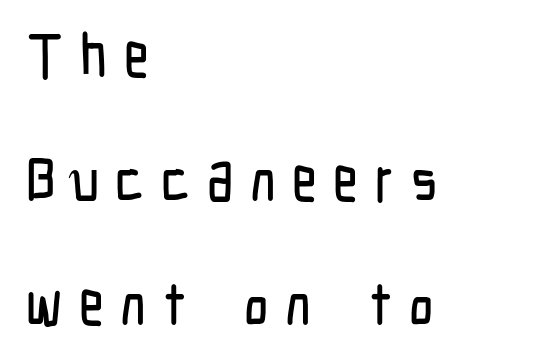
{"serif": "no", "italic": "no", "width": "condensed", "stroke_contrast": "low", "x_height": "medium", "monospaced": "no", "underline": "no", "align": "left", "line_spacing": "loose", "line_spacing_ratio": 2.03, "letter_spacing": "wide", "letter_spacing_em": 0.27, "glyph_px": 61}
